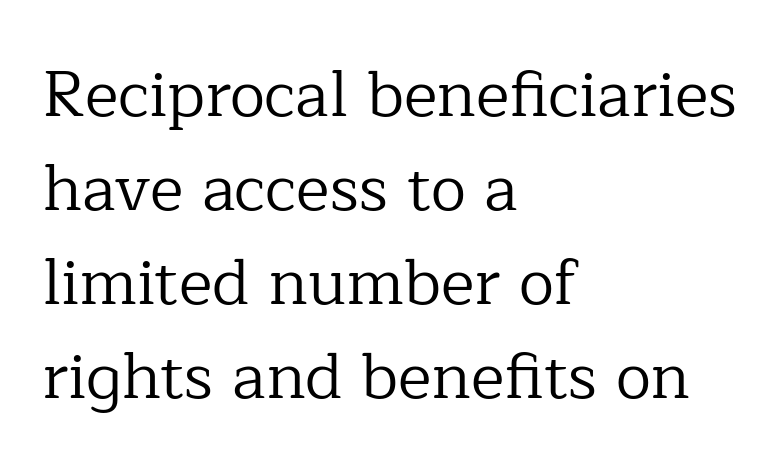
Q: Is the text bold? A: No.
Q: Is the text italic (slanted)? A: No, it is upright.
Q: Is the typeface a serif or a sans-serif typeface? A: Serif.
Q: Is the text underlined? A: No.
Q: How is the paragraph aligned? A: Left-aligned.
Q: Is the spacing between letters normal or unusually wide? A: Normal.
Q: Is the spacing between lines tight, normal or loose? A: Normal.
Q: Width (condensed, normal, or wide)? A: Normal.
Q: Stroke contrast? A: Low.
Q: x-height? A: Medium.
Q: Monospaced? A: No.
